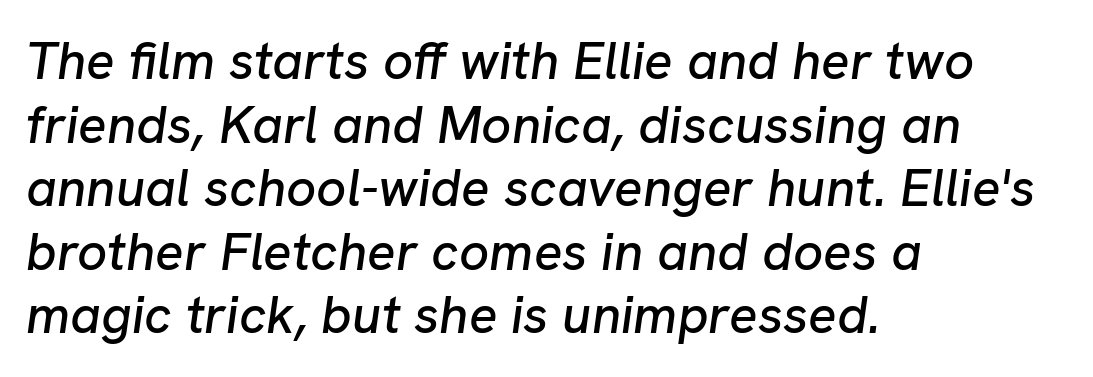
Q: Is the text italic (slanted)? A: Yes, it leans right by about 8 degrees.
Q: Is the text underlined? A: No.
Q: How is the paragraph aligned? A: Left-aligned.
Q: Is the spacing between letters normal or unusually wide? A: Normal.
Q: Width (condensed, normal, or wide)? A: Normal.
Q: Stroke contrast? A: Low.
Q: x-height? A: Medium.
Q: Monospaced? A: No.
